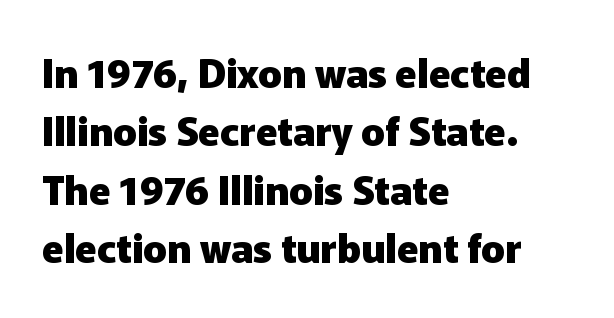
Type without underlining. Caption: bold face, heavy strokes. The letters sit at their default tracking, neither squeezed nor spread. Do the letters lean? They stand straight. Note the varied advance widths — an 'i' is clearly narrower than an 'm'.
